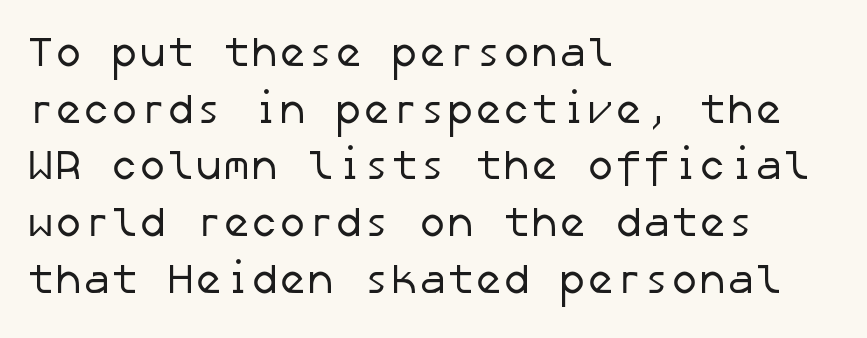
Q: Is the text bold? A: No.
Q: Is the typeface a serif or a sans-serif typeface? A: Sans-serif.
Q: Is the text underlined? A: No.
Q: How is the paragraph aligned? A: Left-aligned.
Q: Is the spacing between letters normal or unusually wide? A: Normal.
Q: Is the spacing between lines tight, normal or loose? A: Normal.
Q: Width (condensed, normal, or wide)? A: Normal.
Q: Stroke contrast? A: Low.
Q: x-height? A: Medium.
